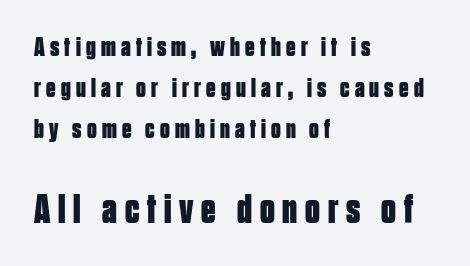
Q: Is the text bold? A: Yes.
Q: Is the text italic (slanted)? A: No, it is upright.
Q: Is the typeface a serif or a sans-serif typeface? A: Sans-serif.
Q: Is the text underlined? A: No.
Q: How is the paragraph aligned? A: Left-aligned.
Q: Is the spacing between lines tight, normal or loose? A: Normal.
Q: Which block of text is set in a larger size, the first (top) or the second (bottom)? A: The second (bottom) one.
Q: Width (condensed, normal, or wide)? A: Condensed.
Q: Stroke contrast? A: Low.
Q: x-height? A: Large.
Q: Monospaced? A: No.
